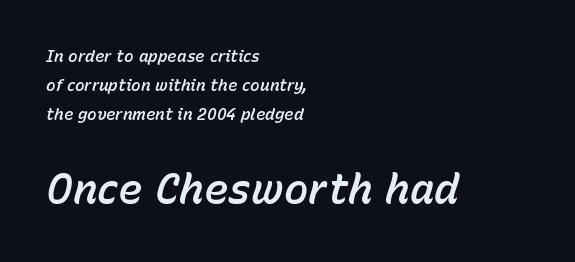
Posture: slanted. Any mark beneath the type? The region is blank. Do the characters align in a grid? No, the font is proportional. You could call the tracking neutral — neither tight nor loose. The passage is arranged the way most books set body copy — flush left. Typesetter's note — lower block bumped up in size, upper block left smaller.
